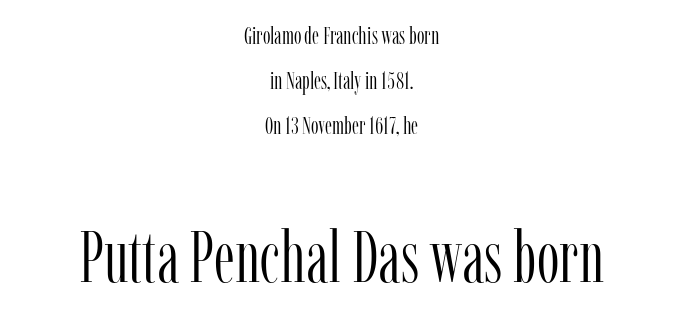
Are there feet on the stems? There are — it's a serif. Think of a printed novel: that variable character pitch is what you see here. No italicization has been applied; the sample stays upright. Reading down the block, each line starts at a different indent, mirrored at its end. Inter-character spacing is left at the font's built-in metrics.
